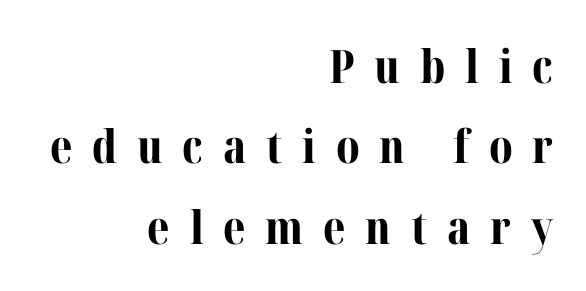
{"serif": "yes", "italic": "no", "bold": "yes", "weight": "bold", "width": "normal", "stroke_contrast": "medium", "x_height": "medium", "monospaced": "no", "underline": "no", "align": "right", "line_spacing_ratio": 1.75, "letter_spacing": "wide", "letter_spacing_em": 0.43, "glyph_px": 46}
